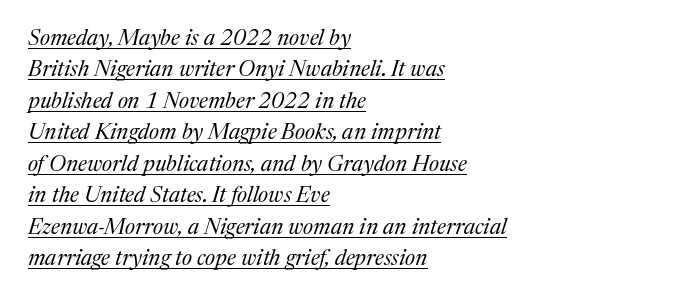
The image shows 22 px text type, italic (leaning right); set left-aligned, normal line spacing (1.43x), normal letter spacing, underlined.
